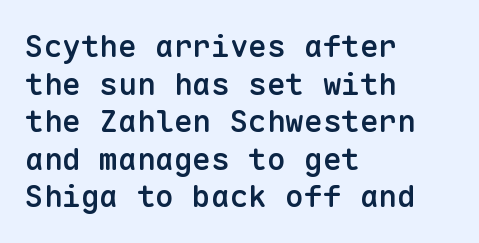
Q: Is the text bold? A: Semi-bold.
Q: Is the text italic (slanted)? A: No, it is upright.
Q: Is the typeface a serif or a sans-serif typeface? A: Sans-serif.
Q: Is the text underlined? A: No.
Q: How is the paragraph aligned? A: Left-aligned.
Q: Is the spacing between letters normal or unusually wide? A: Normal.
Q: Width (condensed, normal, or wide)? A: Normal.
Q: Stroke contrast? A: Low.
Q: x-height? A: Medium.
Q: Monospaced? A: Yes.
